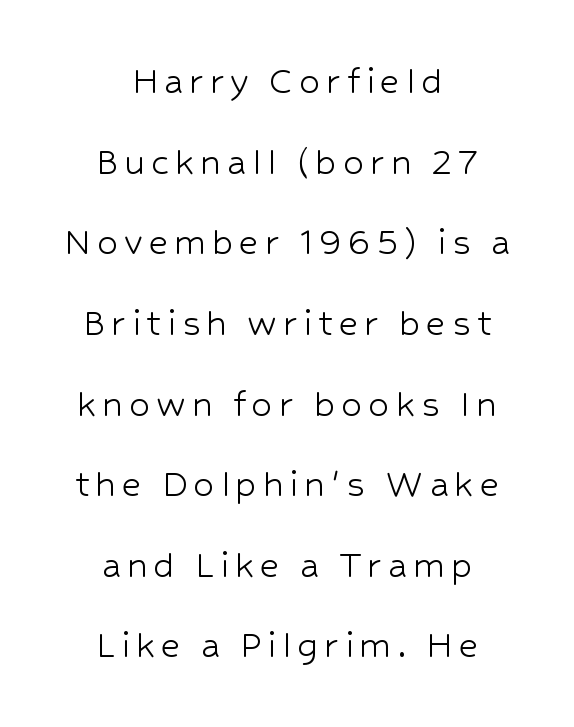
{"serif": "no", "italic": "no", "bold": "no", "weight": "light", "width": "normal", "stroke_contrast": "low", "x_height": "medium", "monospaced": "no", "underline": "no", "align": "center", "line_spacing": "loose", "line_spacing_ratio": 1.92, "glyph_px": 42}
